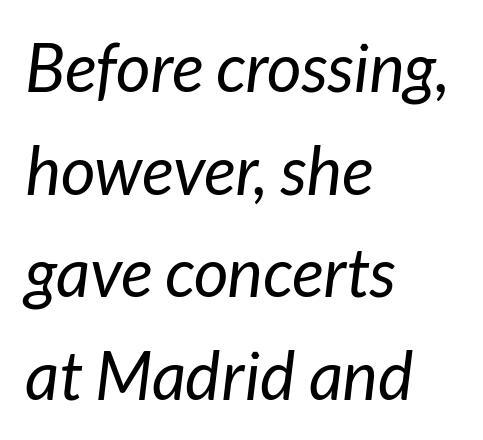
This sample has the flowing, uneven cadence of proportional lettering. The rendering applies a slant to the glyphs. The strokes carry an ordinary text weight at most. If you measured baseline to baseline, you'd find a middling distance.
